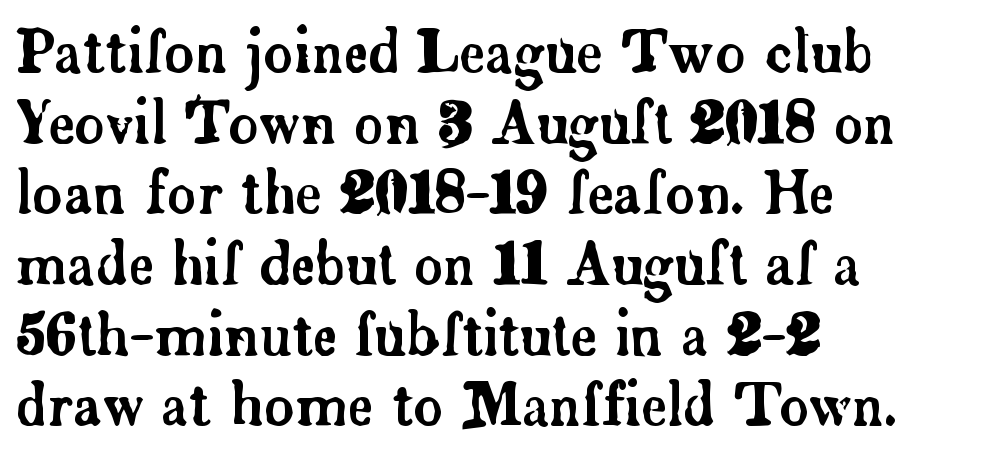
{"serif": "yes", "italic": "no", "width": "normal", "stroke_contrast": "low", "x_height": "small", "monospaced": "no", "underline": "no", "align": "left", "line_spacing_ratio": 1.24, "letter_spacing": "normal", "letter_spacing_em": 0.0, "glyph_px": 57}
